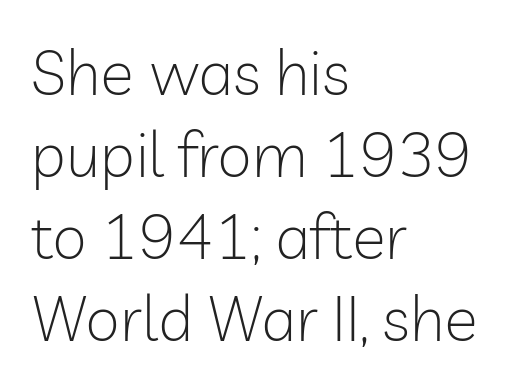
Q: Is the text bold? A: No.
Q: Is the text italic (slanted)? A: No, it is upright.
Q: Is the typeface a serif or a sans-serif typeface? A: Sans-serif.
Q: Is the text underlined? A: No.
Q: How is the paragraph aligned? A: Left-aligned.
Q: Is the spacing between letters normal or unusually wide? A: Normal.
Q: Is the spacing between lines tight, normal or loose? A: Normal.
Q: Width (condensed, normal, or wide)? A: Normal.
Q: Stroke contrast? A: Low.
Q: x-height? A: Medium.
Q: Monospaced? A: No.
